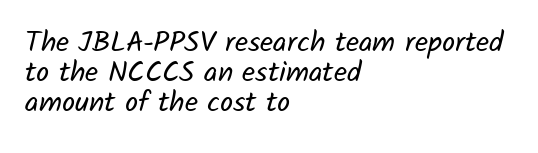
Q: Is the text bold? A: No.
Q: Is the typeface a serif or a sans-serif typeface? A: Sans-serif.
Q: Is the text underlined? A: No.
Q: How is the paragraph aligned? A: Left-aligned.
Q: Is the spacing between letters normal or unusually wide? A: Normal.
Q: Is the spacing between lines tight, normal or loose? A: Tight.
Q: Width (condensed, normal, or wide)? A: Normal.
Q: Stroke contrast? A: Low.
Q: x-height? A: Medium.
Q: Monospaced? A: No.
